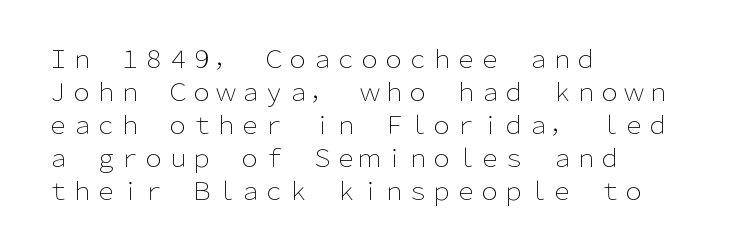
Q: Is the text bold? A: No.
Q: Is the text italic (slanted)? A: No, it is upright.
Q: Is the text underlined? A: No.
Q: How is the paragraph aligned? A: Left-aligned.
Q: Is the spacing between letters normal or unusually wide? A: Normal.
Q: Is the spacing between lines tight, normal or loose? A: Normal.
